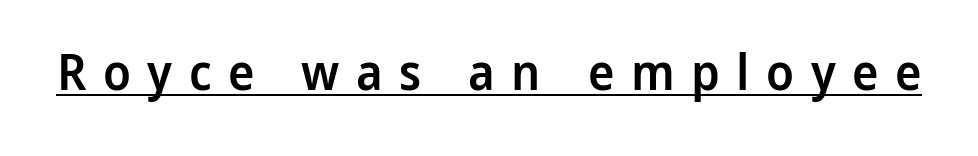
{"serif": "no", "italic": "no", "bold": "semi", "weight": "semibold", "width": "normal", "stroke_contrast": "low", "x_height": "medium", "monospaced": "no", "underline": "yes", "letter_spacing": "wide", "letter_spacing_em": 0.33, "glyph_px": 50}
